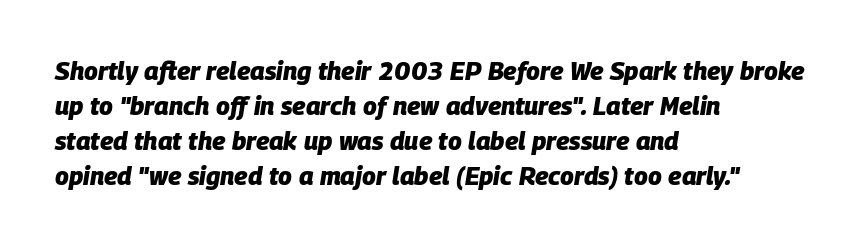
Q: Is the text bold? A: Yes.
Q: Is the text italic (slanted)? A: Yes, it leans right by about 9 degrees.
Q: Is the text underlined? A: No.
Q: How is the paragraph aligned? A: Left-aligned.
Q: Is the spacing between letters normal or unusually wide? A: Normal.
Q: Is the spacing between lines tight, normal or loose? A: Normal.
